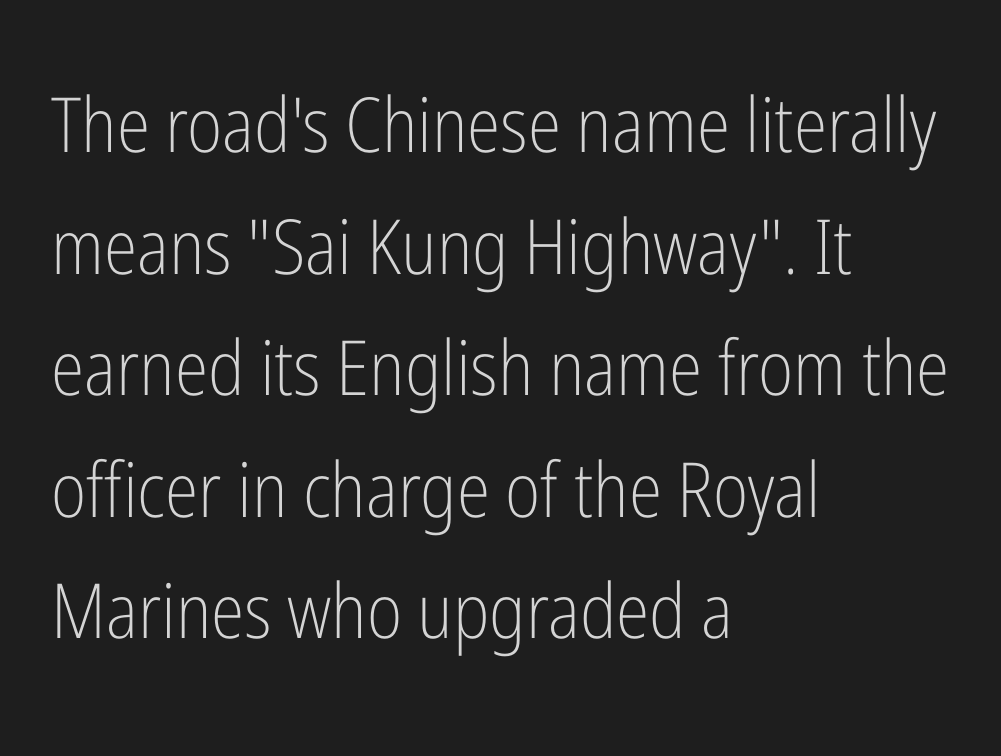
Serif or sans? Sans — the stroke terminals are bare. Descender tails drop into unmarked territory. Caption: standard tracking, unaltered. Does the lettering tilt? It doesn't — this is upright.
